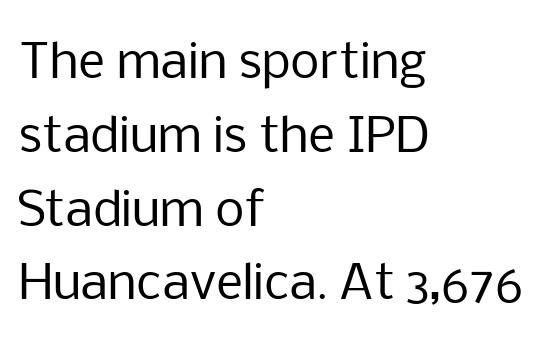
The image shows 47 px regular-weight sans-serif type, upright; set left-aligned, normal line spacing (1.57x), normal letter spacing, not underlined; low stroke contrast and a medium x-height.
